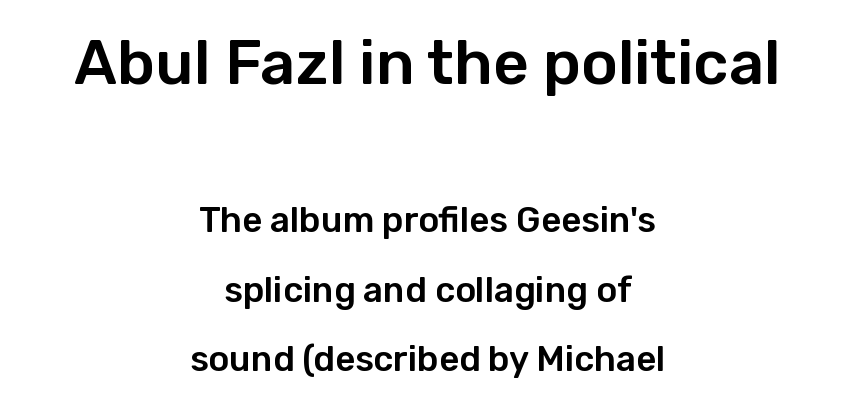
The image shows 62 px sans-serif type, upright; set centered, loose line spacing (1.99x), normal letter spacing, not underlined; the first (top) block is 1.77x larger; low stroke contrast and a medium x-height.
